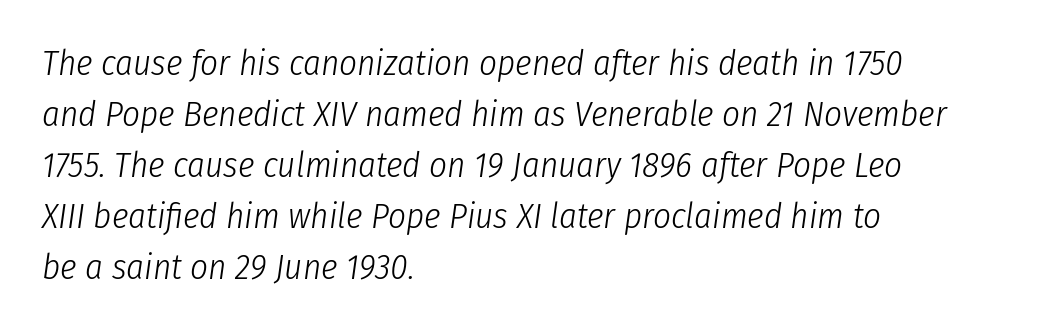
Q: Is the text bold? A: No.
Q: Is the text italic (slanted)? A: Yes, it leans right by about 8 degrees.
Q: Is the text underlined? A: No.
Q: How is the paragraph aligned? A: Left-aligned.
Q: Is the spacing between letters normal or unusually wide? A: Normal.
Q: Is the spacing between lines tight, normal or loose? A: Normal.
Q: Width (condensed, normal, or wide)? A: Condensed.
Q: Stroke contrast? A: Low.
Q: x-height? A: Medium.
Q: Monospaced? A: No.
